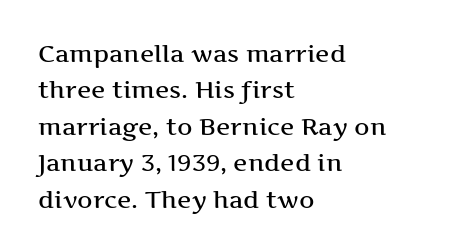
{"italic": "no", "underline": "no", "align": "left", "line_spacing": "normal", "line_spacing_ratio": 1.52, "letter_spacing": "normal", "letter_spacing_em": 0.0, "glyph_px": 24}
